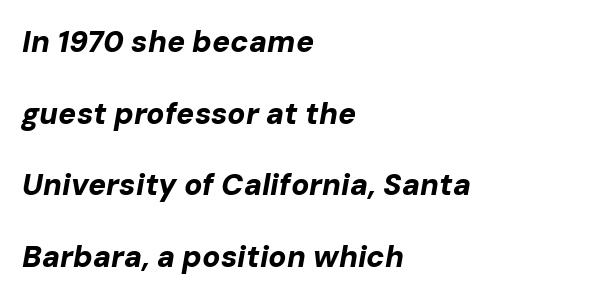
{"italic": "yes", "lean": "right", "slant_degrees": 10, "bold": "yes", "weight": "bold", "width": "normal", "stroke_contrast": "low", "x_height": "medium", "monospaced": "no", "underline": "no", "align": "left", "line_spacing": "loose", "line_spacing_ratio": 2.39, "letter_spacing": "normal", "letter_spacing_em": 0.0, "glyph_px": 30}
